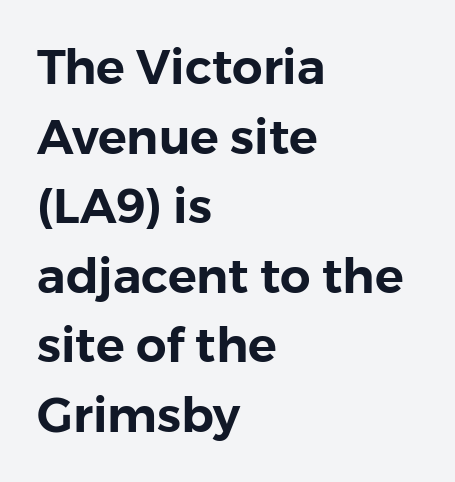
Q: Is the text italic (slanted)? A: No, it is upright.
Q: Is the typeface a serif or a sans-serif typeface? A: Sans-serif.
Q: Is the text underlined? A: No.
Q: How is the paragraph aligned? A: Left-aligned.
Q: Is the spacing between letters normal or unusually wide? A: Normal.
Q: Is the spacing between lines tight, normal or loose? A: Normal.
Q: Width (condensed, normal, or wide)? A: Normal.
Q: Stroke contrast? A: Low.
Q: x-height? A: Medium.
Q: Monospaced? A: No.
